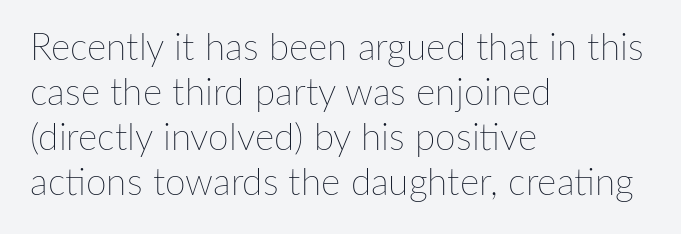
Q: Is the text bold? A: No.
Q: Is the text italic (slanted)? A: No, it is upright.
Q: Is the text underlined? A: No.
Q: How is the paragraph aligned? A: Left-aligned.
Q: Is the spacing between letters normal or unusually wide? A: Normal.
Q: Width (condensed, normal, or wide)? A: Normal.
Q: Stroke contrast? A: Low.
Q: x-height? A: Medium.
Q: Monospaced? A: No.
